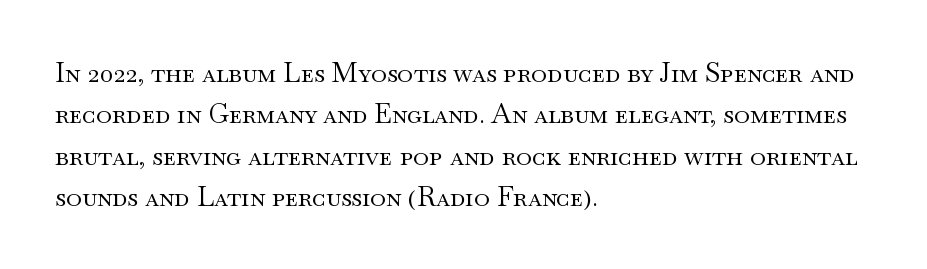
Q: Is the text bold? A: No.
Q: Is the text italic (slanted)? A: No, it is upright.
Q: Is the text underlined? A: No.
Q: How is the paragraph aligned? A: Left-aligned.
Q: Is the spacing between letters normal or unusually wide? A: Normal.
Q: Is the spacing between lines tight, normal or loose? A: Normal.
